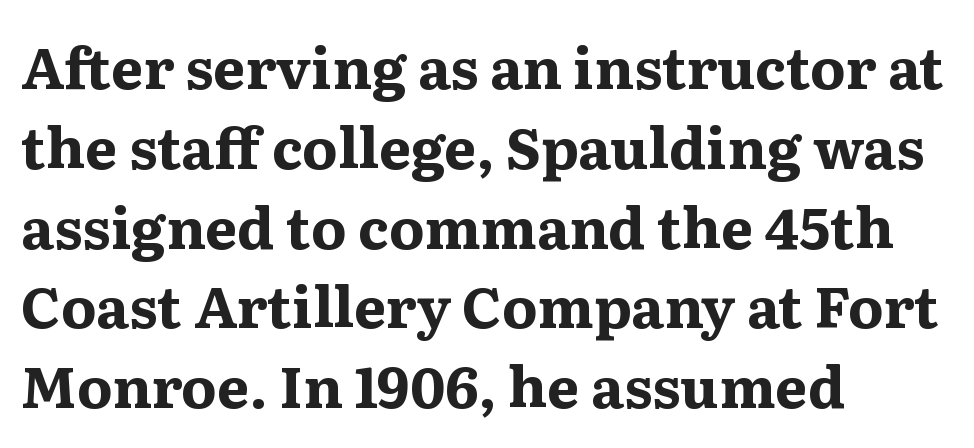
Q: Is the text bold? A: Yes.
Q: Is the text italic (slanted)? A: No, it is upright.
Q: Is the typeface a serif or a sans-serif typeface? A: Serif.
Q: Is the text underlined? A: No.
Q: How is the paragraph aligned? A: Left-aligned.
Q: Is the spacing between letters normal or unusually wide? A: Normal.
Q: Is the spacing between lines tight, normal or loose? A: Normal.
Q: Width (condensed, normal, or wide)? A: Wide.
Q: Stroke contrast? A: Medium.
Q: x-height? A: Medium.
Q: Monospaced? A: No.
